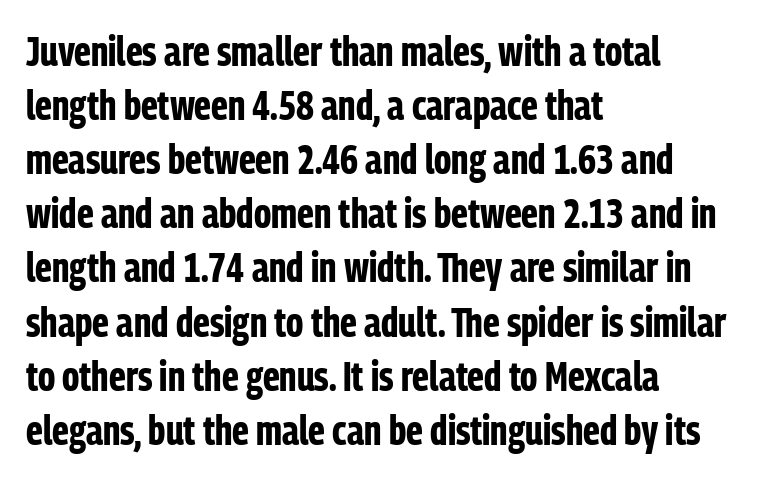
Q: Is the text bold? A: Yes.
Q: Is the text italic (slanted)? A: No, it is upright.
Q: Is the typeface a serif or a sans-serif typeface? A: Sans-serif.
Q: Is the text underlined? A: No.
Q: How is the paragraph aligned? A: Left-aligned.
Q: Is the spacing between letters normal or unusually wide? A: Normal.
Q: Is the spacing between lines tight, normal or loose? A: Normal.
Q: Width (condensed, normal, or wide)? A: Condensed.
Q: Stroke contrast? A: Low.
Q: x-height? A: Medium.
Q: Monospaced? A: No.
